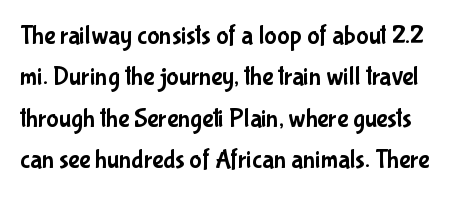
Q: Is the text italic (slanted)? A: No, it is upright.
Q: Is the text underlined? A: No.
Q: Is the spacing between letters normal or unusually wide? A: Normal.
Q: Is the spacing between lines tight, normal or loose? A: Normal.
